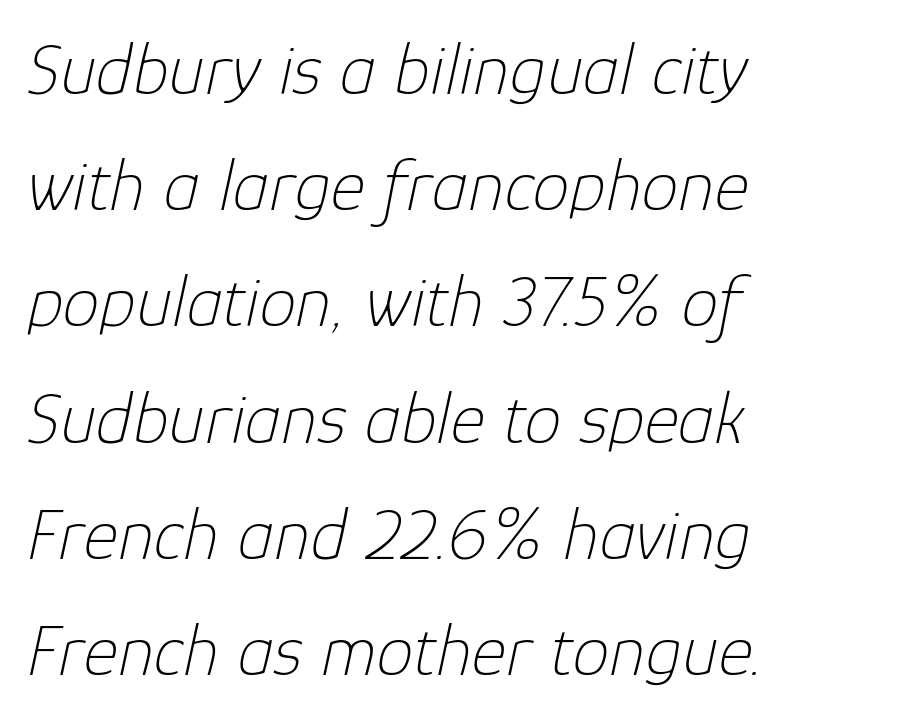
The text carries the slant typical of an italic or oblique font. Looks like regular typesetting: each glyph gets only the width it needs. Honestly, there is no underline to notice here at all. This sample uses plain, unmodified letter spacing. The block of text has a typical density, with ordinary space between rows. The passage is arranged the way most books set body copy — flush left.
